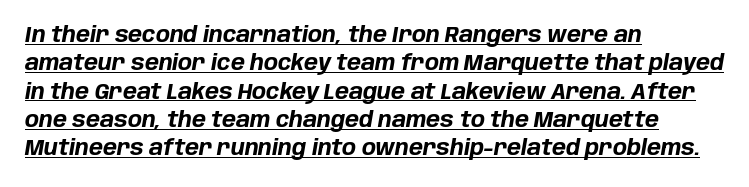
{"italic": "yes", "lean": "right", "slant_degrees": 10, "bold": "yes", "underline": "yes", "align": "left", "line_spacing": "normal", "line_spacing_ratio": 1.35, "letter_spacing": "normal", "letter_spacing_em": 0.0, "glyph_px": 21}
